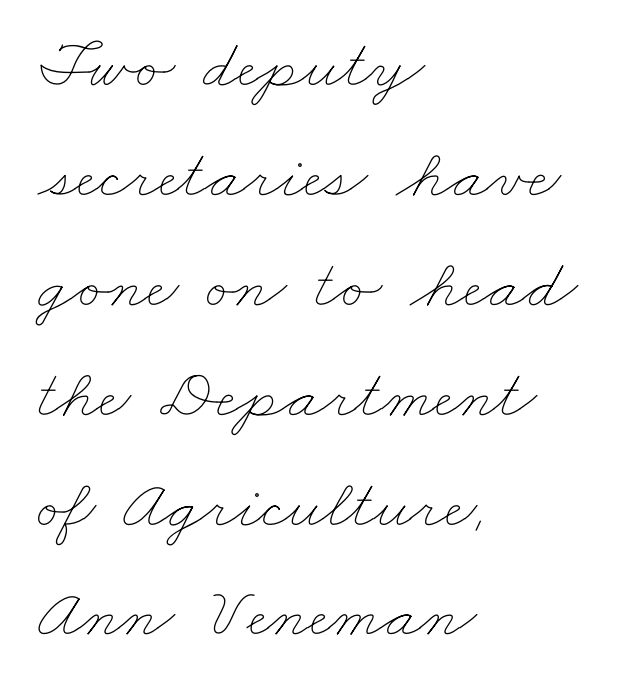
The weight tops out at a normal text grade. One glance says typical: line gaps are just what's usual. Casual observation: everything's shoved over to the left. Nothing unusual about the tracking: characters are spaced as the font intends. Spacing verdict: proportional, widths tailored to each character.
